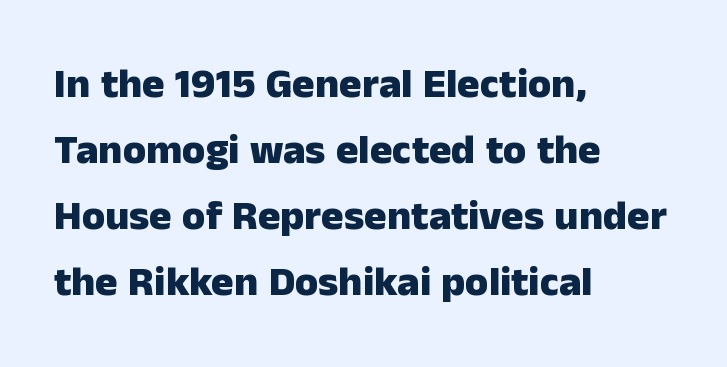
The image shows 42 px heavy sans-serif type, upright; set left-aligned, normal line spacing (1.57x), normal letter spacing, not underlined; low stroke contrast and a medium x-height.
